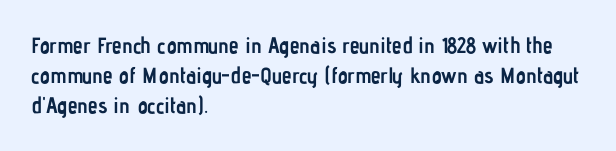
The paragraph shown leans on its left margin. This block has exactly the height ordinary leading produces. Italic: no, the glyphs are upright roman. The baseline area is clear.
